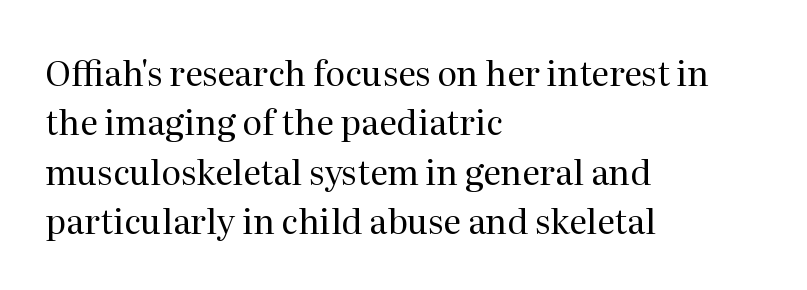
{"serif": "yes", "italic": "no", "bold": "no", "weight": "regular", "width": "normal", "stroke_contrast": "medium", "x_height": "medium", "monospaced": "no", "underline": "no", "align": "left", "line_spacing": "normal", "line_spacing_ratio": 1.45, "letter_spacing": "normal", "letter_spacing_em": 0.0, "glyph_px": 34}
